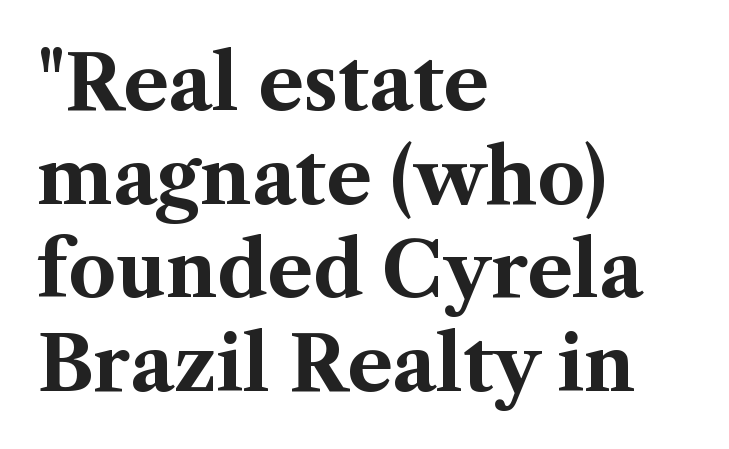
Q: Is the text bold? A: Yes.
Q: Is the text italic (slanted)? A: No, it is upright.
Q: Is the typeface a serif or a sans-serif typeface? A: Serif.
Q: Is the text underlined? A: No.
Q: How is the paragraph aligned? A: Left-aligned.
Q: Is the spacing between letters normal or unusually wide? A: Normal.
Q: Is the spacing between lines tight, normal or loose? A: Normal.
Q: Width (condensed, normal, or wide)? A: Normal.
Q: Stroke contrast? A: Medium.
Q: x-height? A: Medium.
Q: Monospaced? A: No.
